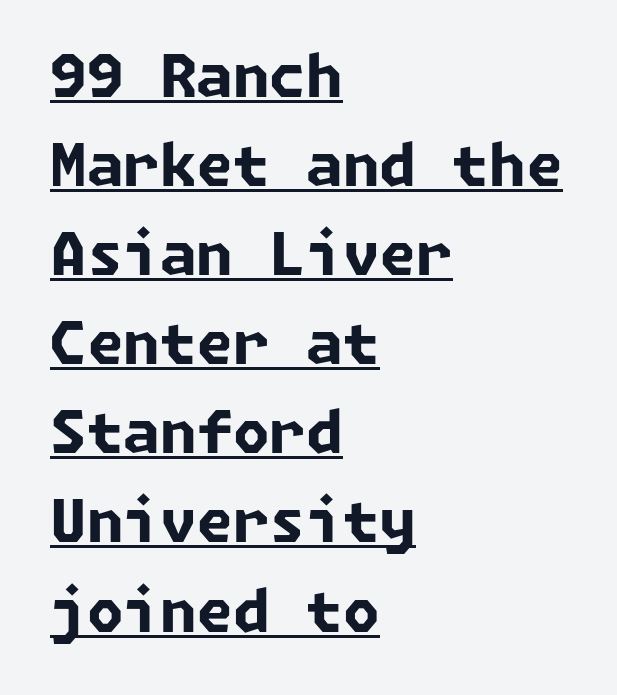
Q: Is the text bold? A: Yes.
Q: Is the typeface a serif or a sans-serif typeface? A: Sans-serif.
Q: Is the text underlined? A: Yes.
Q: How is the paragraph aligned? A: Left-aligned.
Q: Is the spacing between letters normal or unusually wide? A: Normal.
Q: Is the spacing between lines tight, normal or loose? A: Normal.
Q: Width (condensed, normal, or wide)? A: Normal.
Q: Stroke contrast? A: Low.
Q: x-height? A: Medium.
